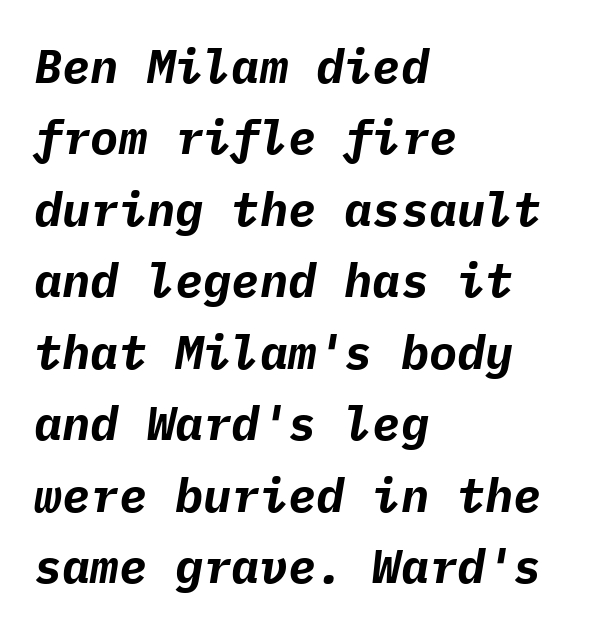
Q: Is the text bold? A: Yes.
Q: Is the text italic (slanted)? A: Yes, it leans right by about 9 degrees.
Q: Is the text underlined? A: No.
Q: How is the paragraph aligned? A: Left-aligned.
Q: Is the spacing between letters normal or unusually wide? A: Normal.
Q: Is the spacing between lines tight, normal or loose? A: Normal.
Q: Width (condensed, normal, or wide)? A: Normal.
Q: Stroke contrast? A: Low.
Q: x-height? A: Medium.
Q: Monospaced? A: Yes.
